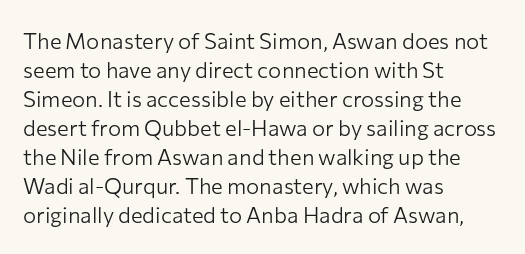
The image shows 22 px text type, upright; set left-aligned, normal line spacing (1.32x), normal letter spacing, not underlined.
